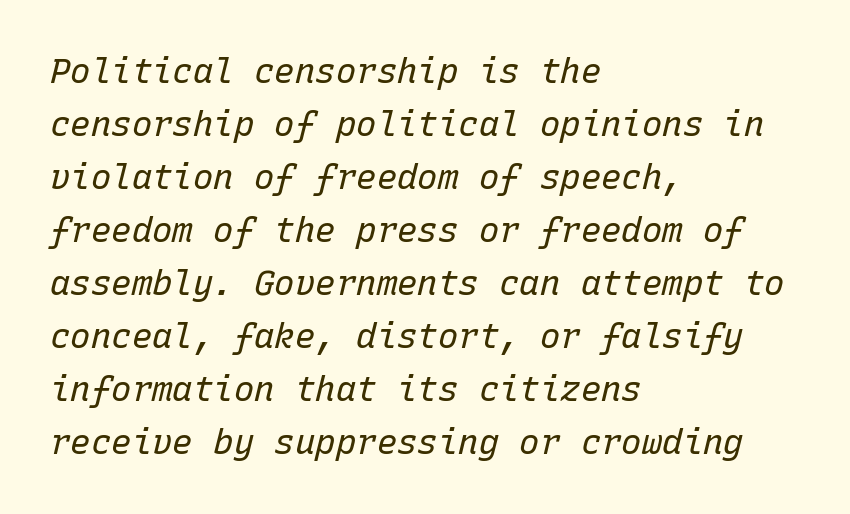
{"italic": "yes", "lean": "right", "slant_degrees": 15, "bold": "no", "weight": "regular", "width": "normal", "stroke_contrast": "low", "x_height": "medium", "monospaced": "yes", "underline": "no", "align": "left", "line_spacing": "normal", "line_spacing_ratio": 1.56, "letter_spacing": "normal", "letter_spacing_em": 0.0, "glyph_px": 34}
